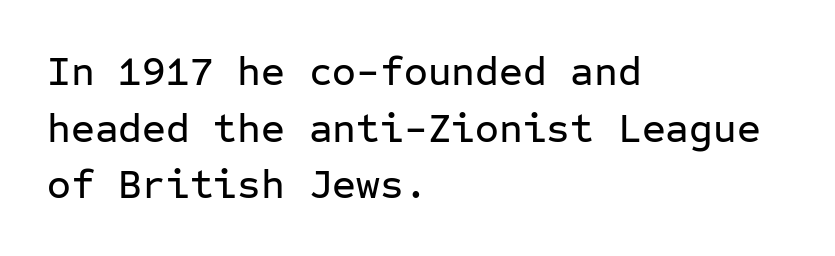
Looks like terminal output: every glyph gets an equal slot. The compositor pushed each line to the left boundary. Posture: vertical. The rendering shows plain stroke endings on the letterforms — a sans-serif design.
